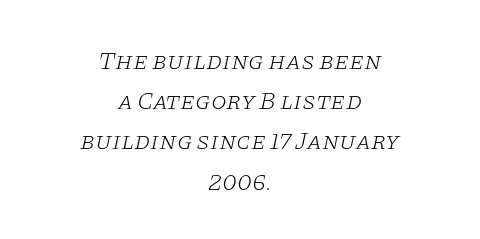
{"italic": "yes", "lean": "right", "slant_degrees": 11, "bold": "no", "underline": "no", "align": "center", "line_spacing": "normal", "line_spacing_ratio": 1.61, "letter_spacing": "normal", "letter_spacing_em": 0.0, "glyph_px": 25}
